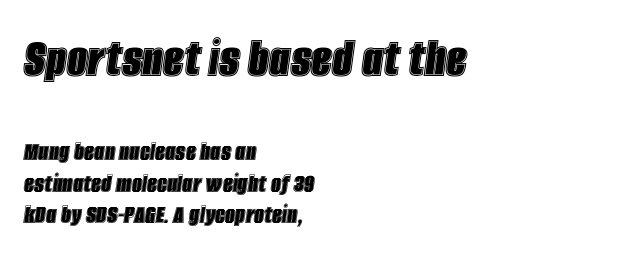
Q: Is the text italic (slanted)? A: Yes, it leans right by about 8 degrees.
Q: Is the text underlined? A: No.
Q: How is the paragraph aligned? A: Left-aligned.
Q: Is the spacing between letters normal or unusually wide? A: Normal.
Q: Is the spacing between lines tight, normal or loose? A: Tight.
Q: Which block of text is set in a larger size, the first (top) or the second (bottom)? A: The first (top) one.
Q: Width (condensed, normal, or wide)? A: Condensed.
Q: x-height? A: Large.
Q: Monospaced? A: No.
